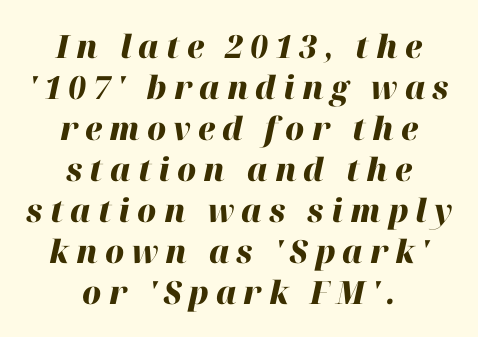
Q: Is the text bold? A: Yes.
Q: Is the text italic (slanted)? A: Yes, it leans right by about 12 degrees.
Q: Is the text underlined? A: No.
Q: How is the paragraph aligned? A: Centered.
Q: Is the spacing between letters normal or unusually wide? A: Unusually wide.
Q: Is the spacing between lines tight, normal or loose? A: Normal.
Q: Width (condensed, normal, or wide)? A: Normal.
Q: Stroke contrast? A: High.
Q: x-height? A: Medium.
Q: Monospaced? A: No.
